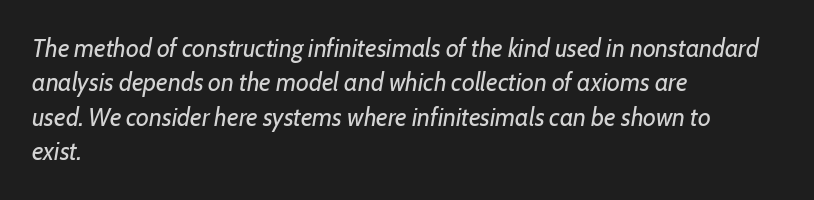
The image shows 25 px text type, italic (leaning right); set left-aligned, normal line spacing (1.38x), normal letter spacing, not underlined.
